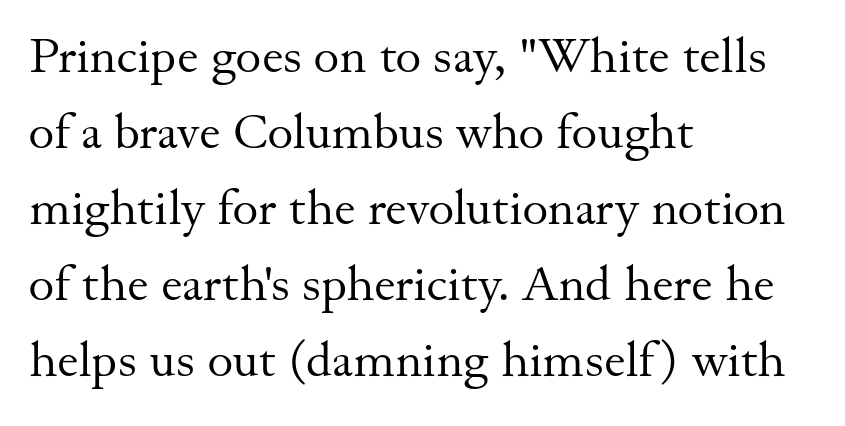
The image shows 49 px regular-weight serif type, upright; set left-aligned, normal line spacing (1.55x), normal letter spacing, not underlined; medium stroke contrast and a small x-height.
